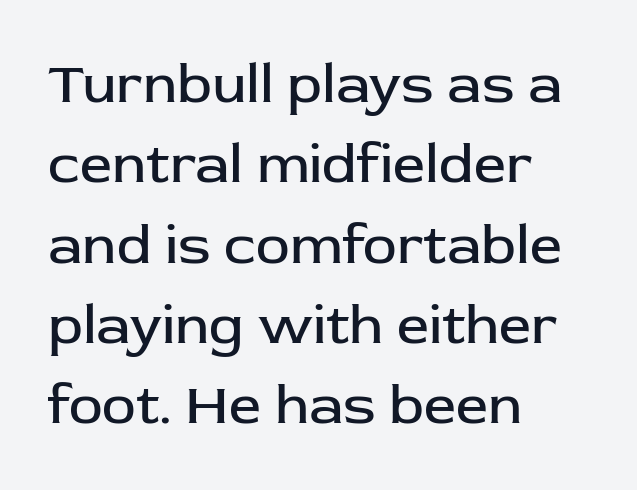
The image shows 57 px regular-weight sans-serif type, upright; set left-aligned, normal line spacing (1.41x), normal letter spacing, not underlined; low stroke contrast and a medium x-height.
